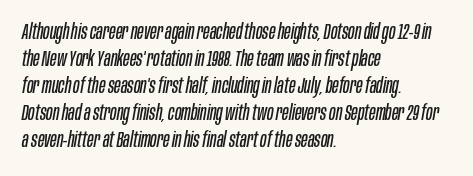
Casual observation: everything's shoved over to the left. These lines keep a tight, regular rhythm from letter to letter. Reading down the column, the eye jumps a familiar distance to each next line. The words here are not underlined.
